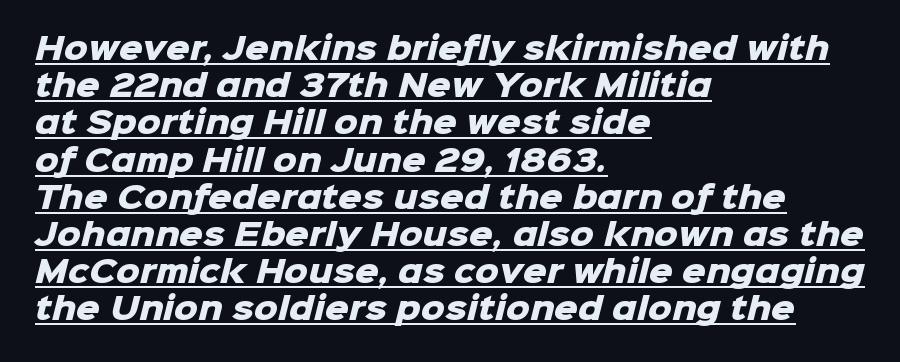
The image shows 30 px heavy sans-serif type; set left-aligned, line spacing 1.24x, normal letter spacing, underlined; low stroke contrast and a medium x-height.
